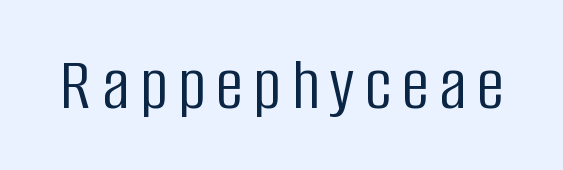
The image shows 76 px light, condensed sans-serif type, upright; set not underlined; low stroke contrast and a large x-height.
